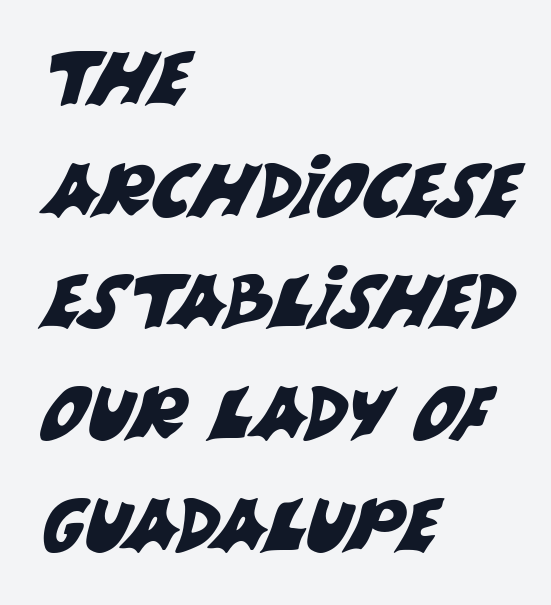
{"serif": "no", "width": "normal", "stroke_contrast": "medium", "x_height": "large", "monospaced": "no", "underline": "no", "align": "left", "line_spacing": "normal", "line_spacing_ratio": 1.53, "letter_spacing": "normal", "letter_spacing_em": 0.0, "glyph_px": 73}
